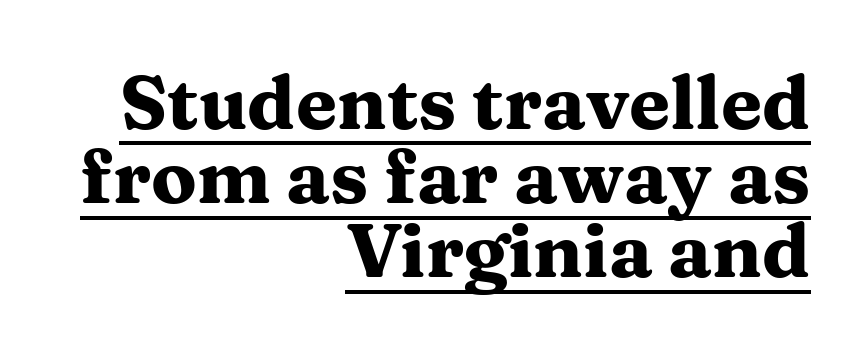
Q: Is the text bold? A: Yes.
Q: Is the text italic (slanted)? A: No, it is upright.
Q: Is the typeface a serif or a sans-serif typeface? A: Serif.
Q: Is the text underlined? A: Yes.
Q: How is the paragraph aligned? A: Right-aligned.
Q: Is the spacing between letters normal or unusually wide? A: Normal.
Q: Is the spacing between lines tight, normal or loose? A: Tight.
Q: Width (condensed, normal, or wide)? A: Wide.
Q: Stroke contrast? A: Medium.
Q: x-height? A: Medium.
Q: Monospaced? A: No.
